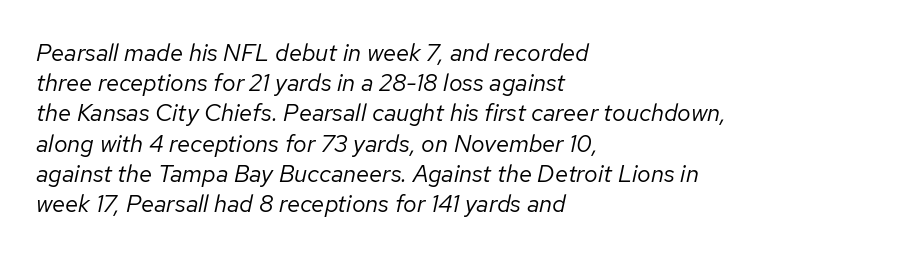
The image shows 24 px text type, italic (leaning right); set left-aligned, normal line spacing (1.26x), normal letter spacing, not underlined.
